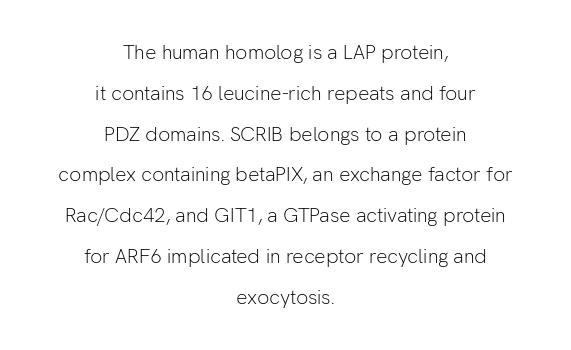
The image shows 20 px text type, upright; set centered, loose line spacing (2.04x), normal letter spacing, not underlined.
